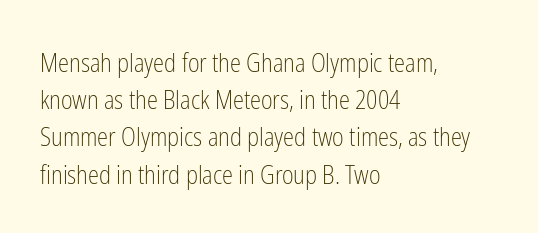
Each new line begins a customary step beneath the previous one. In CSS terms this would be text-align: left. Every character sits straight up, as roman type does. Inter-character spacing is left at the font's built-in metrics.
